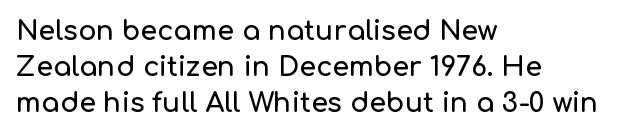
Q: Is the text italic (slanted)? A: No, it is upright.
Q: Is the text underlined? A: No.
Q: How is the paragraph aligned? A: Left-aligned.
Q: Is the spacing between letters normal or unusually wide? A: Normal.
Q: Is the spacing between lines tight, normal or loose? A: Normal.
